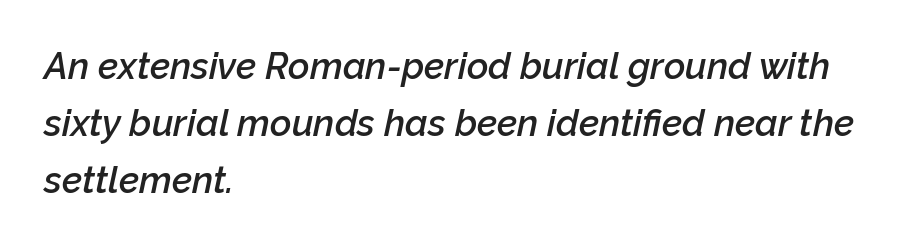
Q: Is the text bold? A: Semi-bold.
Q: Is the text italic (slanted)? A: Yes, it leans right by about 12 degrees.
Q: Is the text underlined? A: No.
Q: How is the paragraph aligned? A: Left-aligned.
Q: Is the spacing between letters normal or unusually wide? A: Normal.
Q: Is the spacing between lines tight, normal or loose? A: Normal.
Q: Width (condensed, normal, or wide)? A: Normal.
Q: Stroke contrast? A: Low.
Q: x-height? A: Medium.
Q: Monospaced? A: No.
